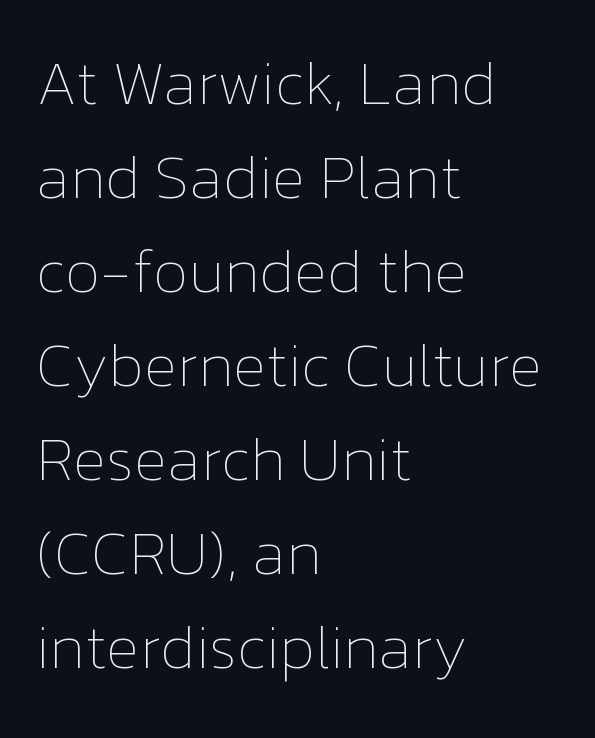
Q: Is the text bold? A: No.
Q: Is the text italic (slanted)? A: No, it is upright.
Q: Is the text underlined? A: No.
Q: How is the paragraph aligned? A: Left-aligned.
Q: Is the spacing between letters normal or unusually wide? A: Normal.
Q: Is the spacing between lines tight, normal or loose? A: Normal.
Q: Width (condensed, normal, or wide)? A: Normal.
Q: Stroke contrast? A: Low.
Q: x-height? A: Medium.
Q: Monospaced? A: No.
